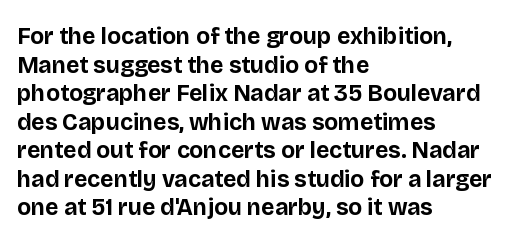
Q: Is the text bold? A: Yes.
Q: Is the text italic (slanted)? A: No, it is upright.
Q: Is the text underlined? A: No.
Q: How is the paragraph aligned? A: Left-aligned.
Q: Is the spacing between letters normal or unusually wide? A: Normal.
